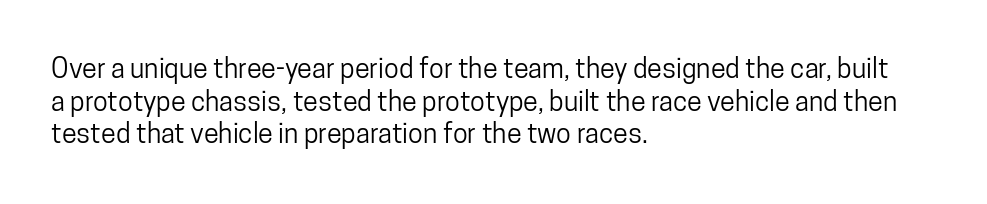
{"italic": "no", "underline": "no", "align": "left", "line_spacing_ratio": 1.21, "letter_spacing": "normal", "letter_spacing_em": 0.0, "glyph_px": 27}
